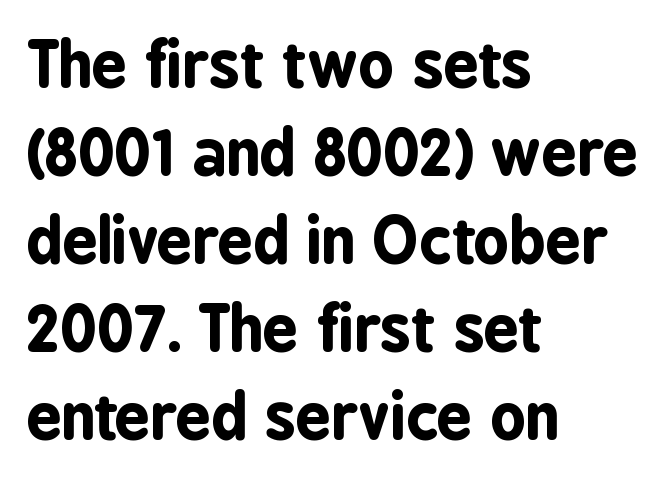
Q: Is the text bold? A: Yes.
Q: Is the text italic (slanted)? A: No, it is upright.
Q: Is the typeface a serif or a sans-serif typeface? A: Sans-serif.
Q: Is the text underlined? A: No.
Q: How is the paragraph aligned? A: Left-aligned.
Q: Is the spacing between letters normal or unusually wide? A: Normal.
Q: Is the spacing between lines tight, normal or loose? A: Normal.
Q: Width (condensed, normal, or wide)? A: Condensed.
Q: Stroke contrast? A: Low.
Q: x-height? A: Medium.
Q: Monospaced? A: No.
